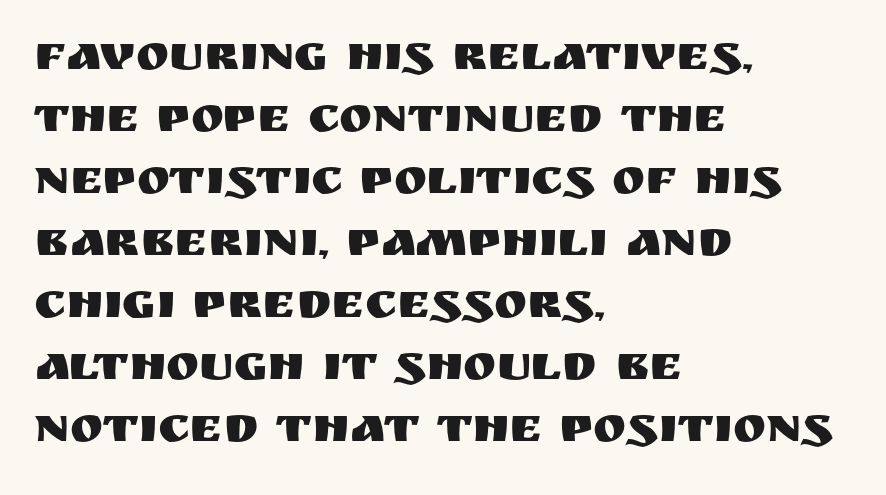
The image shows 50 px sans-serif type, upright; set left-aligned, line spacing 1.24x, normal letter spacing, not underlined; medium stroke contrast and a large x-height.
